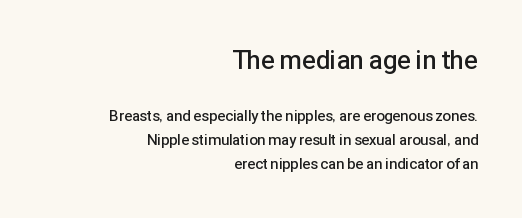
Quick note: underline off. These lines keep a tight, regular rhythm from letter to letter. Ordinary non-slanted type is in use. The rendering shrinks the type as you move from the upper chunk to the lower. The characters look somewhat weighty, a semibold short of true bold. Baseline-to-baseline distance is the conventional proportion of letter height.
